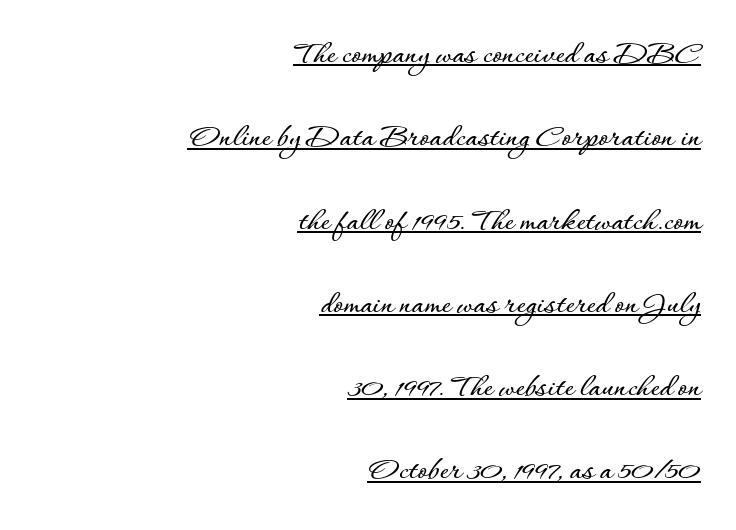
Q: Is the text italic (slanted)? A: Yes.
Q: Is the text underlined? A: Yes.
Q: How is the paragraph aligned? A: Right-aligned.
Q: Is the spacing between letters normal or unusually wide? A: Normal.
Q: Is the spacing between lines tight, normal or loose? A: Loose.
Q: Width (condensed, normal, or wide)? A: Normal.
Q: Stroke contrast? A: Low.
Q: x-height? A: Small.
Q: Monospaced? A: No.
